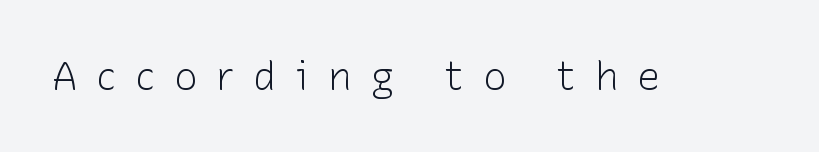
The image shows 39 px light sans-serif type, upright; set unusually wide letter spacing (+0.49 em), not underlined; low stroke contrast and a medium x-height.
